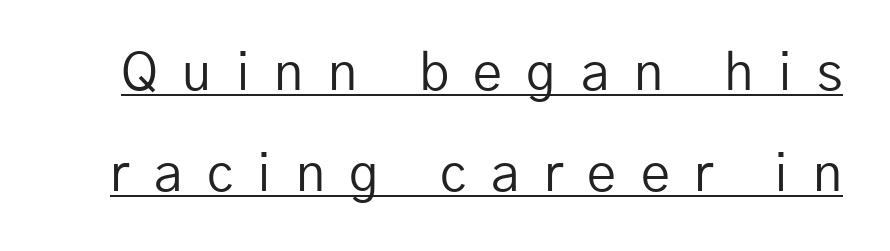
The image shows 52 px regular-weight sans-serif type, upright; set loose line spacing (1.95x), unusually wide letter spacing (+0.47 em), underlined; low stroke contrast and a medium x-height.
